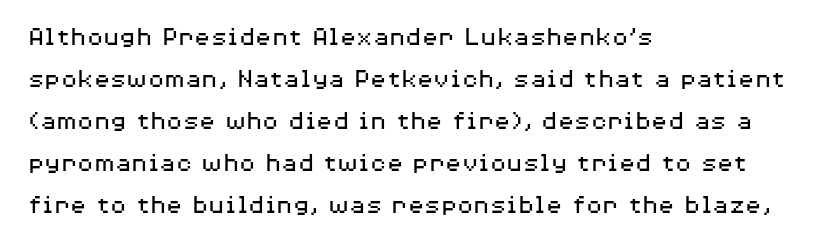
Q: Is the text bold? A: No.
Q: Is the text italic (slanted)? A: No, it is upright.
Q: Is the text underlined? A: No.
Q: How is the paragraph aligned? A: Left-aligned.
Q: Is the spacing between letters normal or unusually wide? A: Normal.
Q: Is the spacing between lines tight, normal or loose? A: Normal.
